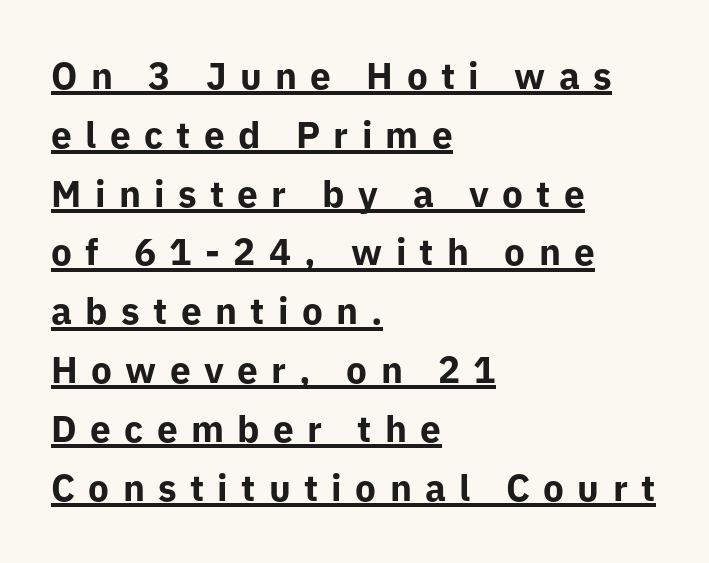
{"serif": "no", "italic": "no", "bold": "yes", "weight": "bold", "width": "normal", "stroke_contrast": "low", "x_height": "medium", "monospaced": "no", "underline": "yes", "align": "left", "line_spacing": "normal", "line_spacing_ratio": 1.59, "letter_spacing": "wide", "letter_spacing_em": 0.36, "glyph_px": 37}
